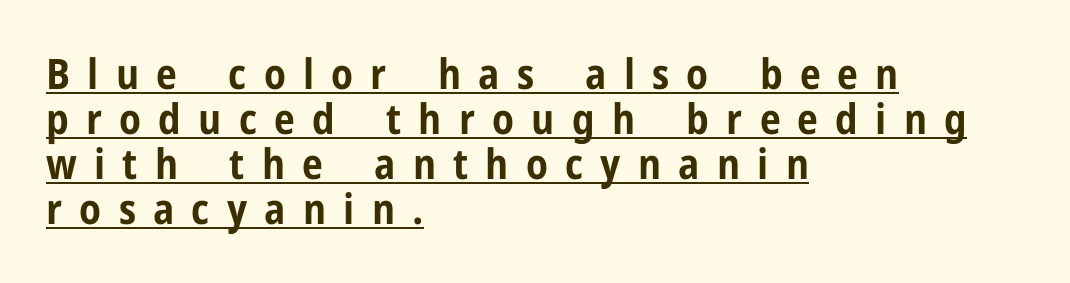
{"serif": "no", "italic": "no", "bold": "yes", "weight": "bold", "width": "condensed", "stroke_contrast": "low", "x_height": "medium", "monospaced": "no", "underline": "yes", "align": "left", "line_spacing": "tight", "line_spacing_ratio": 1.07, "letter_spacing": "wide", "letter_spacing_em": 0.41, "glyph_px": 42}
